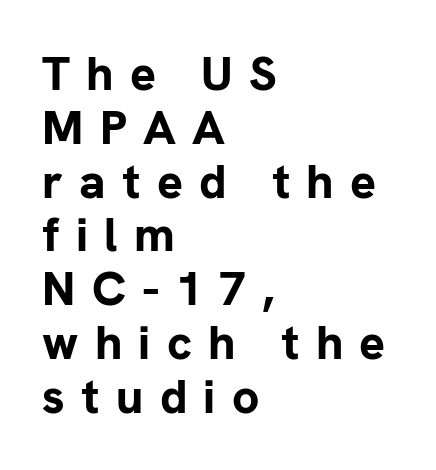
Q: Is the text bold? A: Yes.
Q: Is the text italic (slanted)? A: No, it is upright.
Q: Is the typeface a serif or a sans-serif typeface? A: Sans-serif.
Q: Is the text underlined? A: No.
Q: How is the paragraph aligned? A: Left-aligned.
Q: Is the spacing between letters normal or unusually wide? A: Unusually wide.
Q: Is the spacing between lines tight, normal or loose? A: Tight.
Q: Width (condensed, normal, or wide)? A: Normal.
Q: Stroke contrast? A: Low.
Q: x-height? A: Medium.
Q: Monospaced? A: No.
